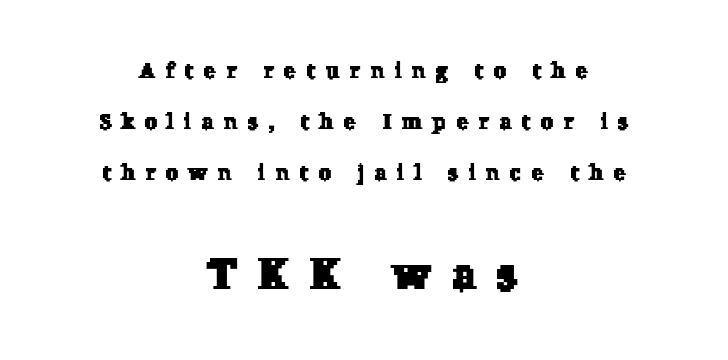
{"serif": "yes", "width": "normal", "stroke_contrast": "low", "x_height": "medium", "monospaced": "no", "underline": "no", "align": "center", "line_spacing": "loose", "line_spacing_ratio": 2.31, "letter_spacing": "wide", "letter_spacing_em": 0.48, "larger_block": "second", "size_ratio": 2.0, "glyph_px": 44}
